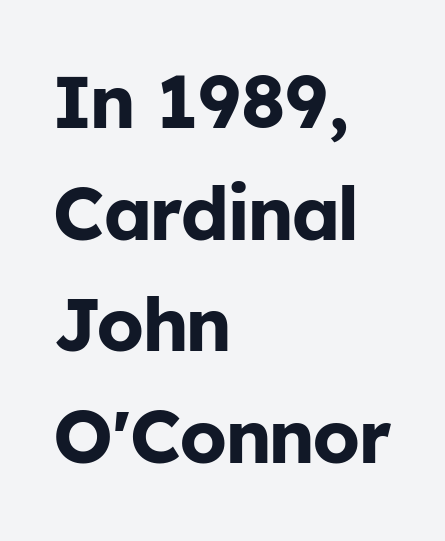
{"serif": "no", "italic": "no", "bold": "yes", "weight": "bold", "width": "normal", "stroke_contrast": "low", "x_height": "medium", "monospaced": "no", "underline": "no", "align": "left", "line_spacing": "normal", "line_spacing_ratio": 1.51, "letter_spacing": "normal", "letter_spacing_em": 0.0, "glyph_px": 74}
